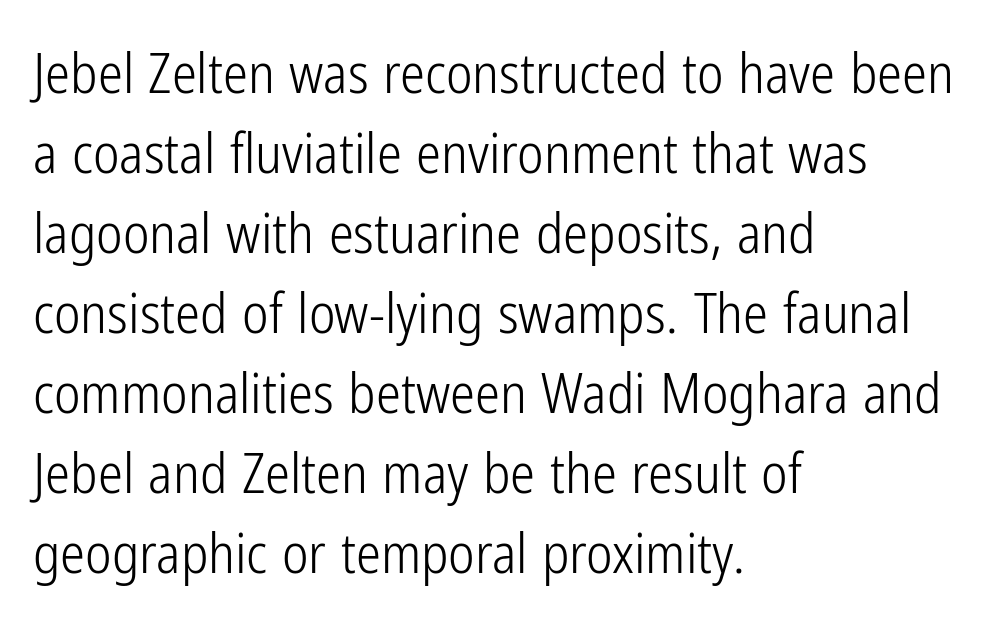
{"serif": "no", "italic": "no", "bold": "no", "weight": "light", "width": "condensed", "stroke_contrast": "low", "x_height": "medium", "monospaced": "no", "underline": "no", "align": "left", "line_spacing": "normal", "line_spacing_ratio": 1.43, "letter_spacing": "normal", "letter_spacing_em": 0.0, "glyph_px": 56}
